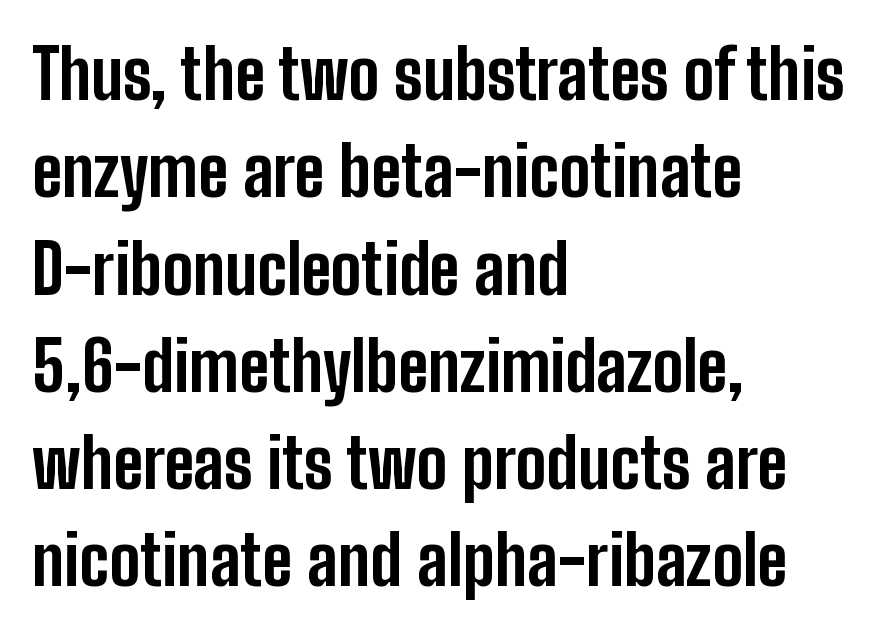
The paragraph has a hard left edge and a soft right edge. Quick note: underline off. Vertically, the passage feels balanced, rows spaced as you'd expect. The rendering keeps characters at their native spacing. Vertical strokes here are truly vertical.
